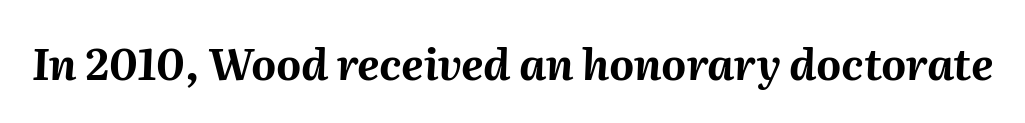
The image shows 43 px bold type, italic (leaning right); set normal letter spacing, not underlined; medium stroke contrast and a medium x-height.
